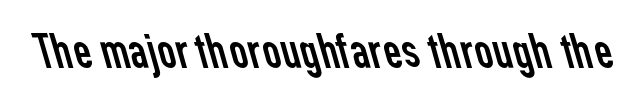
The letters carry no serifs — their stems end cleanly without finishing strokes. Short note: letters normally spaced. Words float on clear page, feet unadorned. Nothing heavy about these letters — not bold at all. Proportional: the letters do not fall into vertical columns.
